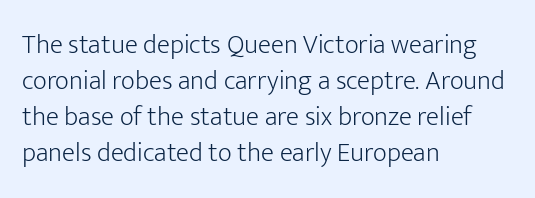
{"italic": "no", "bold": "no", "underline": "no", "align": "left", "line_spacing": "normal", "line_spacing_ratio": 1.33, "letter_spacing": "normal", "letter_spacing_em": 0.0, "glyph_px": 27}
